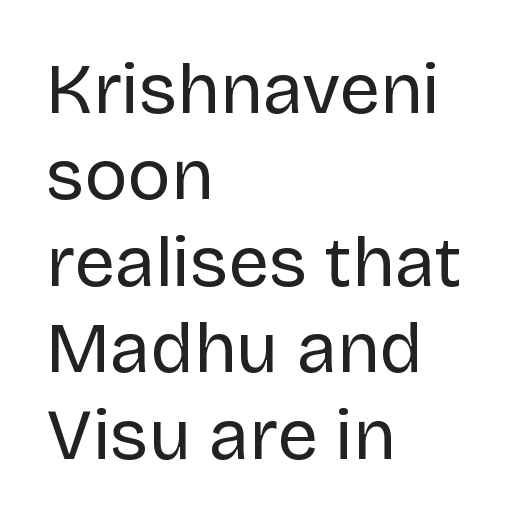
Stems and bowls with no extra thickness — not bold. Does the copy run flush right? No — it runs flush left. A bare baseline throughout the passage. What kind of face is this? One without serifs — a sans.
